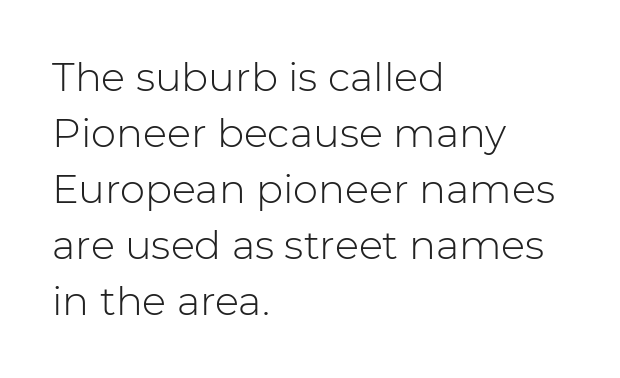
Q: Is the text bold? A: No.
Q: Is the text italic (slanted)? A: No, it is upright.
Q: Is the typeface a serif or a sans-serif typeface? A: Sans-serif.
Q: Is the text underlined? A: No.
Q: How is the paragraph aligned? A: Left-aligned.
Q: Is the spacing between letters normal or unusually wide? A: Normal.
Q: Is the spacing between lines tight, normal or loose? A: Normal.
Q: Width (condensed, normal, or wide)? A: Normal.
Q: Stroke contrast? A: Low.
Q: x-height? A: Medium.
Q: Monospaced? A: No.
